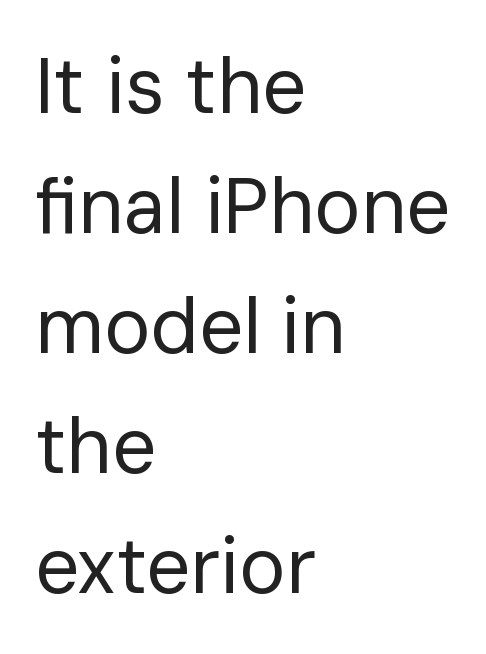
{"serif": "no", "italic": "no", "bold": "no", "weight": "regular", "width": "normal", "stroke_contrast": "low", "x_height": "medium", "monospaced": "no", "underline": "no", "align": "left", "line_spacing": "normal", "line_spacing_ratio": 1.54, "letter_spacing": "normal", "letter_spacing_em": 0.0, "glyph_px": 78}
